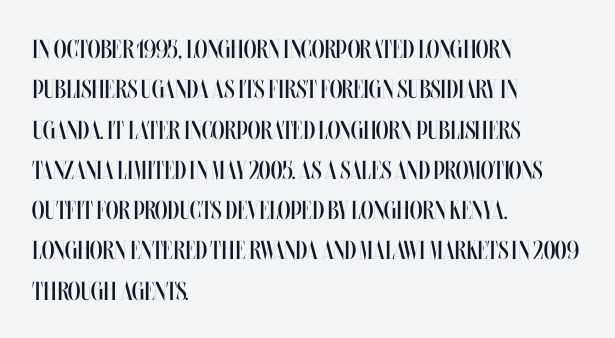
Q: Is the text bold? A: No.
Q: Is the text italic (slanted)? A: No, it is upright.
Q: Is the text underlined? A: No.
Q: How is the paragraph aligned? A: Left-aligned.
Q: Is the spacing between letters normal or unusually wide? A: Normal.
Q: Is the spacing between lines tight, normal or loose? A: Normal.
